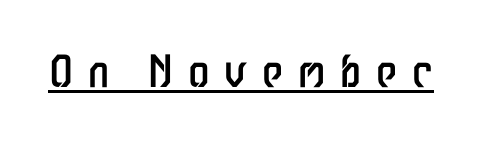
Q: Is the text bold? A: No.
Q: Is the text italic (slanted)? A: No, it is upright.
Q: Is the typeface a serif or a sans-serif typeface? A: Sans-serif.
Q: Is the text underlined? A: Yes.
Q: Is the spacing between letters normal or unusually wide? A: Unusually wide.
Q: Width (condensed, normal, or wide)? A: Condensed.
Q: Stroke contrast? A: Low.
Q: x-height? A: Medium.
Q: Monospaced? A: No.
